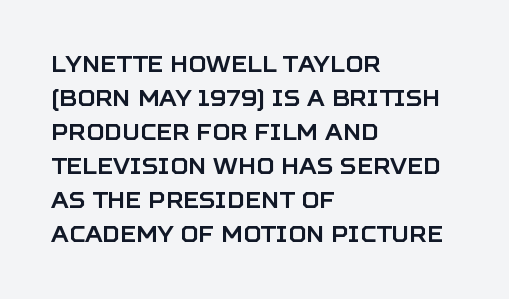
Students, observe: this is what conventionally led text looks like. This sample uses an upright cut, with every glyph sitting square on the baseline. A clean baseline with only descenders dipping below it. Each word holds together tightly as a unit, with standard inter-letter gaps.
